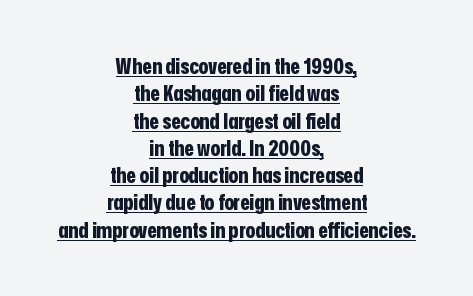
{"italic": "no", "bold": "yes", "underline": "yes", "align": "center", "line_spacing_ratio": 1.24, "letter_spacing": "normal", "letter_spacing_em": 0.0, "glyph_px": 22}
